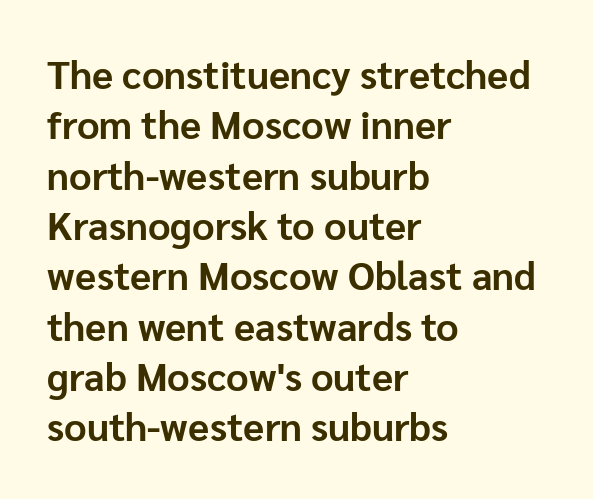
{"serif": "no", "italic": "no", "bold": "yes", "weight": "bold", "width": "normal", "stroke_contrast": "low", "x_height": "medium", "monospaced": "no", "underline": "no", "align": "left", "line_spacing": "normal", "line_spacing_ratio": 1.29, "letter_spacing": "normal", "letter_spacing_em": 0.0, "glyph_px": 39}
